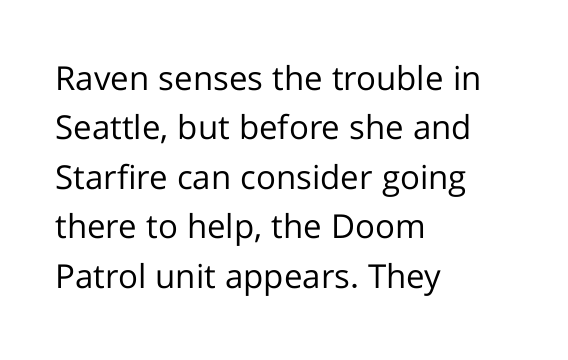
Q: Is the text bold? A: No.
Q: Is the text italic (slanted)? A: No, it is upright.
Q: Is the typeface a serif or a sans-serif typeface? A: Sans-serif.
Q: Is the text underlined? A: No.
Q: How is the paragraph aligned? A: Left-aligned.
Q: Is the spacing between letters normal or unusually wide? A: Normal.
Q: Is the spacing between lines tight, normal or loose? A: Normal.
Q: Width (condensed, normal, or wide)? A: Normal.
Q: Stroke contrast? A: Low.
Q: x-height? A: Medium.
Q: Monospaced? A: No.
